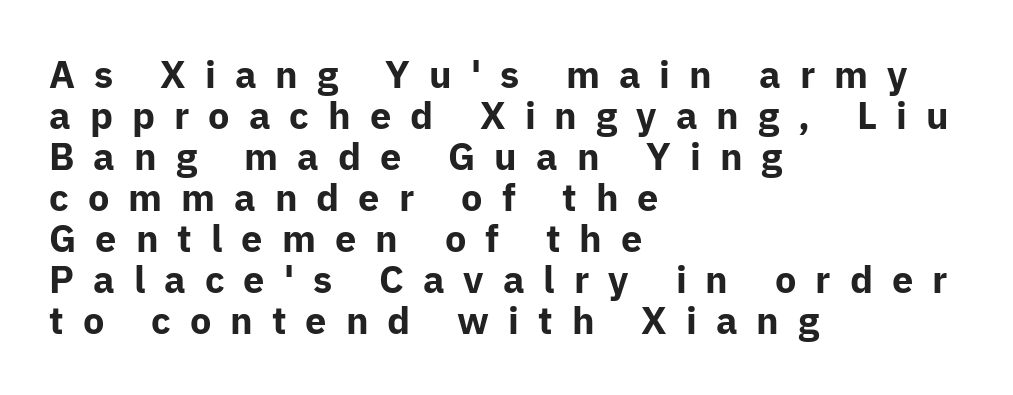
Q: Is the text bold? A: Yes.
Q: Is the text italic (slanted)? A: No, it is upright.
Q: Is the typeface a serif or a sans-serif typeface? A: Sans-serif.
Q: Is the text underlined? A: No.
Q: How is the paragraph aligned? A: Left-aligned.
Q: Is the spacing between letters normal or unusually wide? A: Unusually wide.
Q: Is the spacing between lines tight, normal or loose? A: Tight.
Q: Width (condensed, normal, or wide)? A: Normal.
Q: Stroke contrast? A: Low.
Q: x-height? A: Medium.
Q: Monospaced? A: No.
